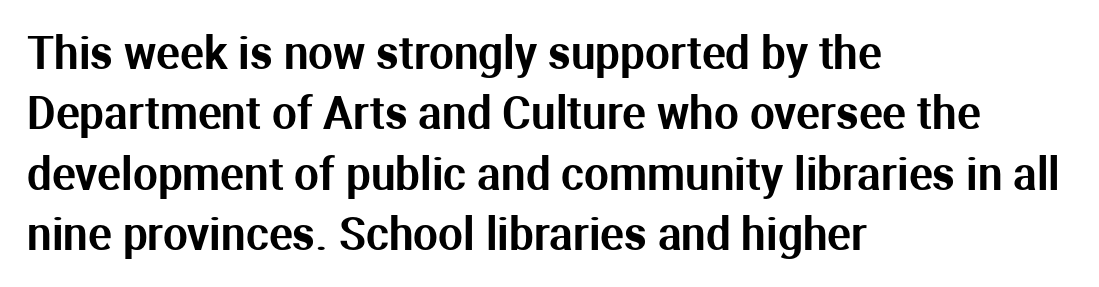
Check the space under the baseline: it is left empty. These lines are rendered in a variable-pitch font. The axis of the letterforms is exactly vertical. Default kerning and tracking; the words read as compact shapes. What kind of face is this? One without serifs — a sans. Notice how descenders clear the ascenders below comfortably — that's standard leading.
